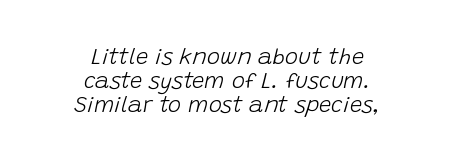
{"italic": "yes", "lean": "right", "slant_degrees": 15, "bold": "no", "underline": "no", "align": "center", "line_spacing": "tight", "line_spacing_ratio": 1.09, "letter_spacing": "normal", "letter_spacing_em": 0.0, "glyph_px": 22}
